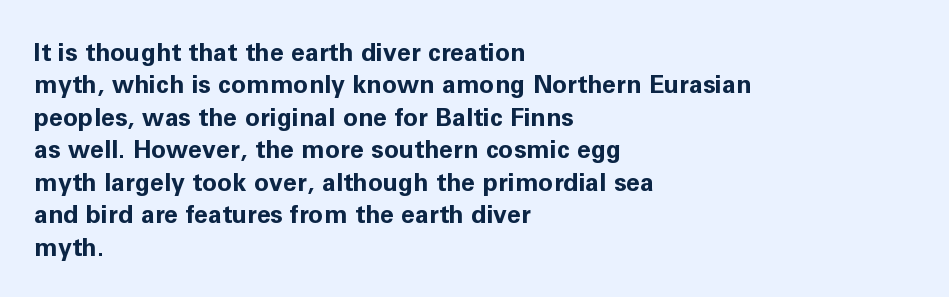
The image shows 25 px bold type, upright; set left-aligned, normal line spacing (1.3x), normal letter spacing, not underlined.
